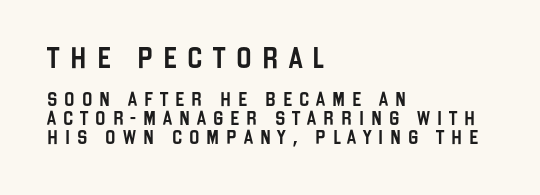
Q: Is the text italic (slanted)? A: No, it is upright.
Q: Is the text underlined? A: No.
Q: How is the paragraph aligned? A: Left-aligned.
Q: Is the spacing between letters normal or unusually wide? A: Unusually wide.
Q: Is the spacing between lines tight, normal or loose? A: Normal.
Q: Which block of text is set in a larger size, the first (top) or the second (bottom)? A: The first (top) one.
